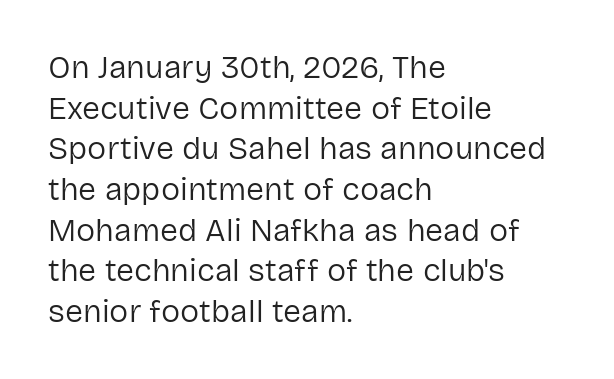
{"serif": "no", "italic": "no", "bold": "no", "weight": "regular", "width": "normal", "stroke_contrast": "low", "x_height": "medium", "monospaced": "no", "underline": "no", "align": "left", "line_spacing": "normal", "line_spacing_ratio": 1.27, "letter_spacing": "normal", "letter_spacing_em": 0.0, "glyph_px": 32}
